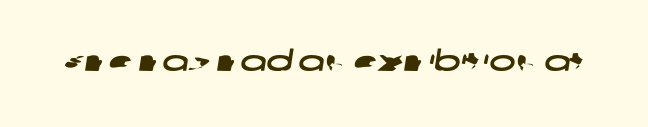
{"serif": "no", "width": "wide", "stroke_contrast": "low", "x_height": "large", "monospaced": "no", "underline": "no", "letter_spacing": "normal", "letter_spacing_em": 0.0, "glyph_px": 28}
